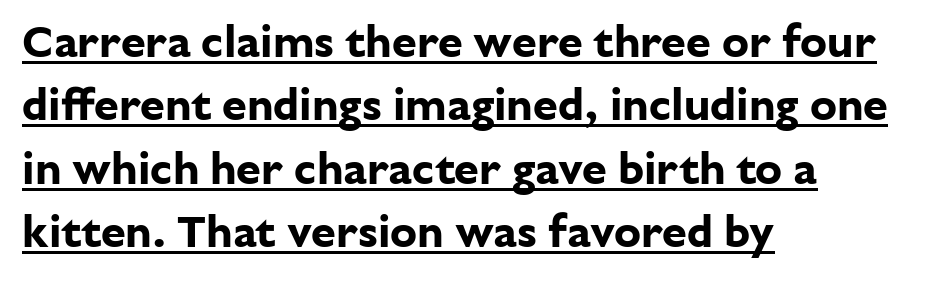
Q: Is the text bold? A: Yes.
Q: Is the text italic (slanted)? A: No, it is upright.
Q: Is the typeface a serif or a sans-serif typeface? A: Sans-serif.
Q: Is the text underlined? A: Yes.
Q: How is the paragraph aligned? A: Left-aligned.
Q: Is the spacing between letters normal or unusually wide? A: Normal.
Q: Is the spacing between lines tight, normal or loose? A: Normal.
Q: Width (condensed, normal, or wide)? A: Normal.
Q: Stroke contrast? A: Low.
Q: x-height? A: Medium.
Q: Monospaced? A: No.
